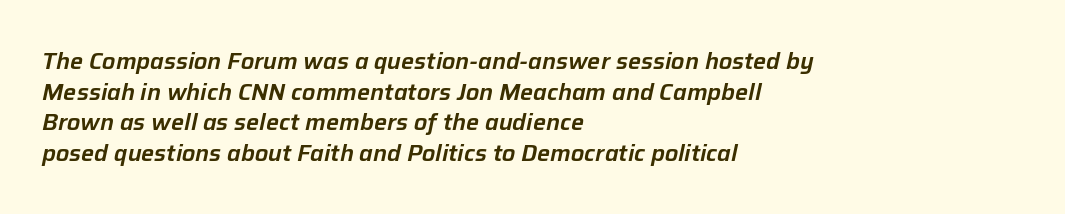
{"italic": "yes", "lean": "right", "slant_degrees": 12, "underline": "no", "align": "left", "line_spacing": "normal", "line_spacing_ratio": 1.33, "letter_spacing": "normal", "letter_spacing_em": 0.0, "glyph_px": 23}
